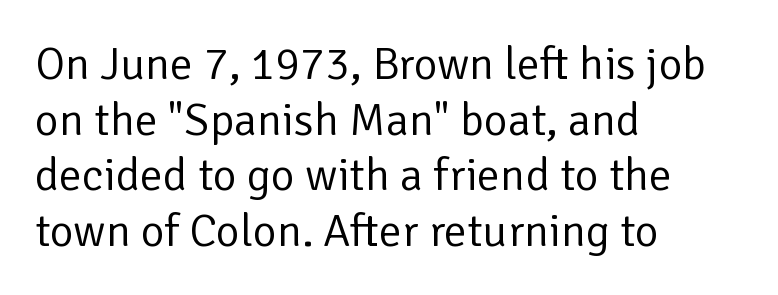
{"serif": "no", "italic": "no", "bold": "no", "weight": "regular", "width": "normal", "stroke_contrast": "low", "x_height": "medium", "monospaced": "no", "underline": "no", "align": "left", "line_spacing_ratio": 1.21, "letter_spacing": "normal", "letter_spacing_em": 0.0, "glyph_px": 46}
